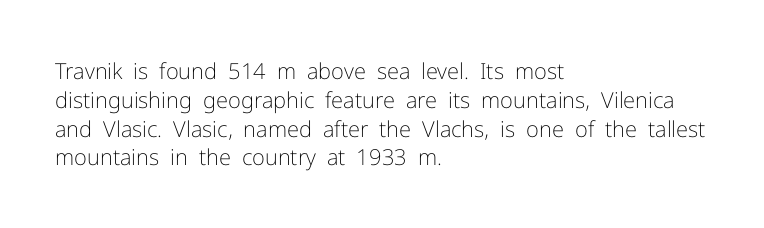
No extra ink here — the face is not bold. The ragged edge is on the right, which tells us the setting is flush left. Decoration check: the copy has no underline. Between one letter and the next there's only the usual sliver of space. No italicization has been applied; the sample stays upright. Successive baselines arrive at the customary interval.
